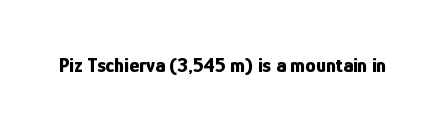
{"italic": "no", "bold": "yes", "underline": "no", "letter_spacing": "normal", "letter_spacing_em": 0.0, "glyph_px": 21}
